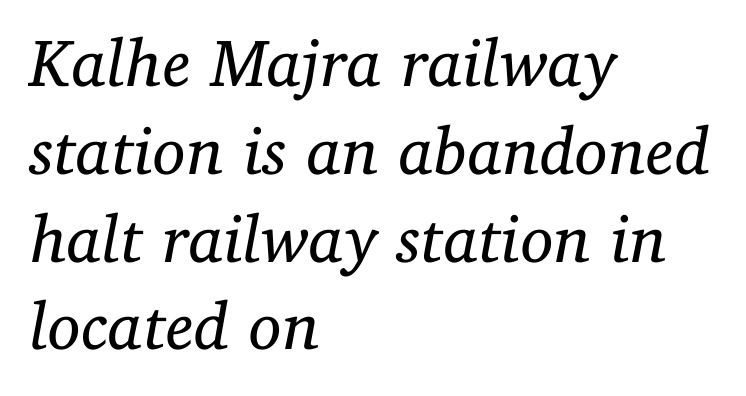
{"serif": "yes", "italic": "yes", "lean": "right", "slant_degrees": 11, "bold": "no", "weight": "regular", "width": "normal", "stroke_contrast": "low", "x_height": "medium", "monospaced": "no", "underline": "no", "align": "left", "line_spacing": "normal", "line_spacing_ratio": 1.31, "letter_spacing": "normal", "letter_spacing_em": 0.0, "glyph_px": 67}
